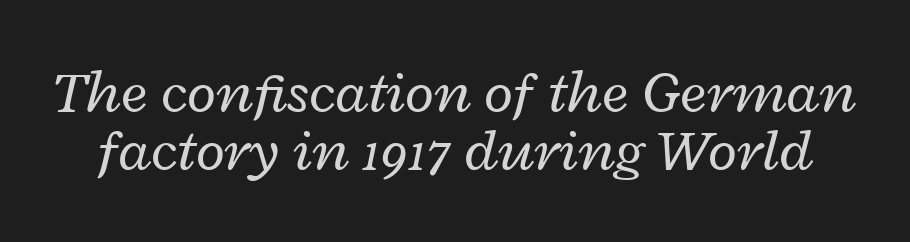
The image shows 60 px regular-weight, wide type, italic (leaning right); set tight line spacing (0.97x), normal letter spacing, not underlined; low stroke contrast and a medium x-height.
